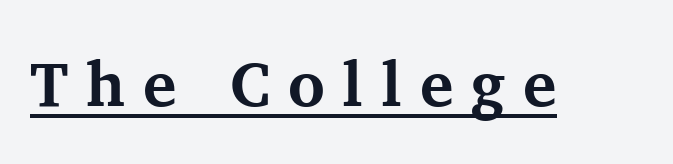
Q: Is the text bold? A: Yes.
Q: Is the text italic (slanted)? A: No, it is upright.
Q: Is the typeface a serif or a sans-serif typeface? A: Serif.
Q: Is the text underlined? A: Yes.
Q: Is the spacing between letters normal or unusually wide? A: Unusually wide.
Q: Width (condensed, normal, or wide)? A: Normal.
Q: Stroke contrast? A: Medium.
Q: x-height? A: Medium.
Q: Monospaced? A: No.
